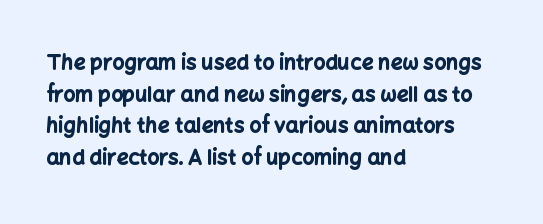
The image shows 21 px bold type, upright; set left-aligned, normal line spacing (1.51x), normal letter spacing, not underlined.
